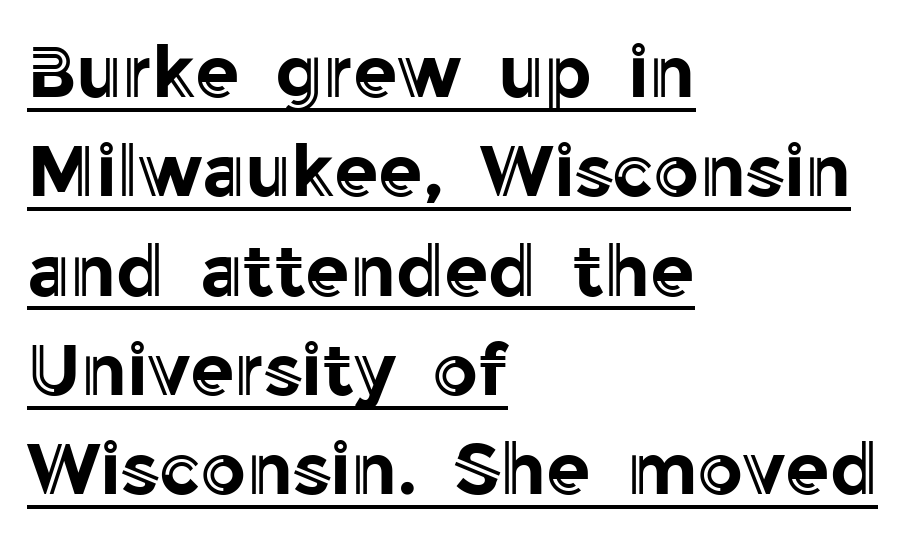
The image shows 72 px text type, upright; set left-aligned, normal line spacing (1.38x), normal letter spacing, underlined; a medium x-height.
